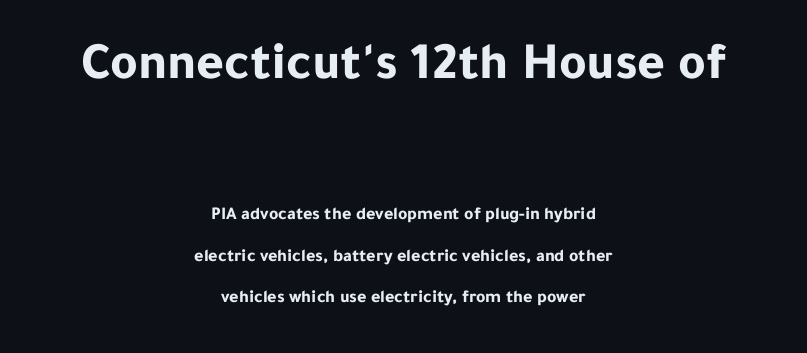
Q: Is the text bold? A: Yes.
Q: Is the text italic (slanted)? A: No, it is upright.
Q: Is the typeface a serif or a sans-serif typeface? A: Sans-serif.
Q: Is the text underlined? A: No.
Q: How is the paragraph aligned? A: Centered.
Q: Is the spacing between letters normal or unusually wide? A: Normal.
Q: Is the spacing between lines tight, normal or loose? A: Loose.
Q: Which block of text is set in a larger size, the first (top) or the second (bottom)? A: The first (top) one.
Q: Width (condensed, normal, or wide)? A: Normal.
Q: Stroke contrast? A: Low.
Q: x-height? A: Medium.
Q: Monospaced? A: No.
